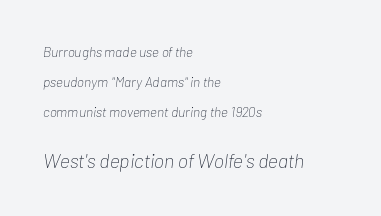
{"italic": "yes", "lean": "right", "slant_degrees": 7, "bold": "no", "underline": "no", "align": "left", "line_spacing": "loose", "line_spacing_ratio": 2.13, "letter_spacing": "normal", "letter_spacing_em": 0.0, "larger_block": "second", "size_ratio": 1.43, "glyph_px": 20}
